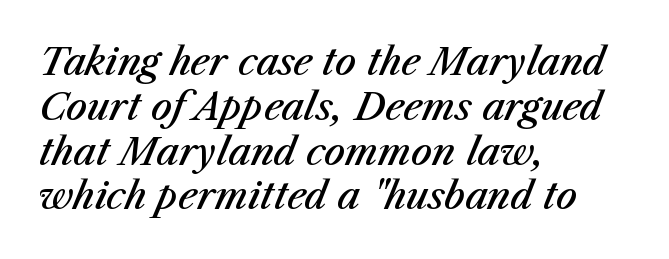
Q: Is the text bold? A: Semi-bold.
Q: Is the text italic (slanted)? A: Yes, it leans right by about 23 degrees.
Q: Is the text underlined? A: No.
Q: How is the paragraph aligned? A: Left-aligned.
Q: Is the spacing between letters normal or unusually wide? A: Normal.
Q: Width (condensed, normal, or wide)? A: Normal.
Q: Stroke contrast? A: Medium.
Q: x-height? A: Medium.
Q: Monospaced? A: No.
